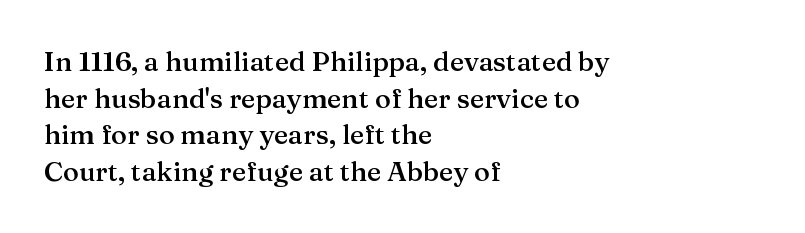
Q: Is the text bold? A: Semi-bold.
Q: Is the text italic (slanted)? A: No, it is upright.
Q: Is the text underlined? A: No.
Q: How is the paragraph aligned? A: Left-aligned.
Q: Is the spacing between letters normal or unusually wide? A: Normal.
Q: Is the spacing between lines tight, normal or loose? A: Normal.
